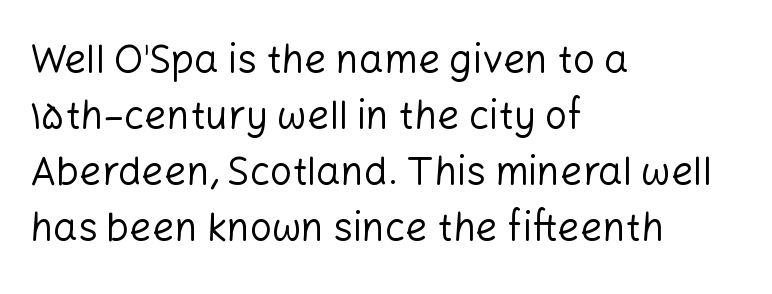
{"serif": "no", "italic": "no", "bold": "no", "weight": "regular", "width": "normal", "stroke_contrast": "low", "x_height": "medium", "monospaced": "no", "underline": "no", "align": "left", "line_spacing": "normal", "line_spacing_ratio": 1.44, "letter_spacing": "normal", "letter_spacing_em": 0.0, "glyph_px": 39}
